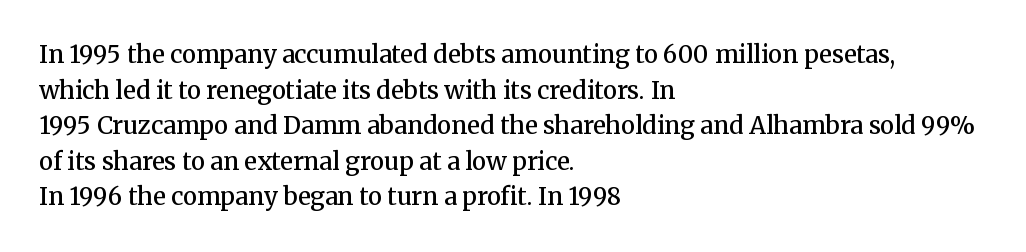
{"italic": "no", "bold": "semi", "underline": "no", "align": "left", "line_spacing": "normal", "line_spacing_ratio": 1.48, "letter_spacing": "normal", "letter_spacing_em": 0.0, "glyph_px": 24}
